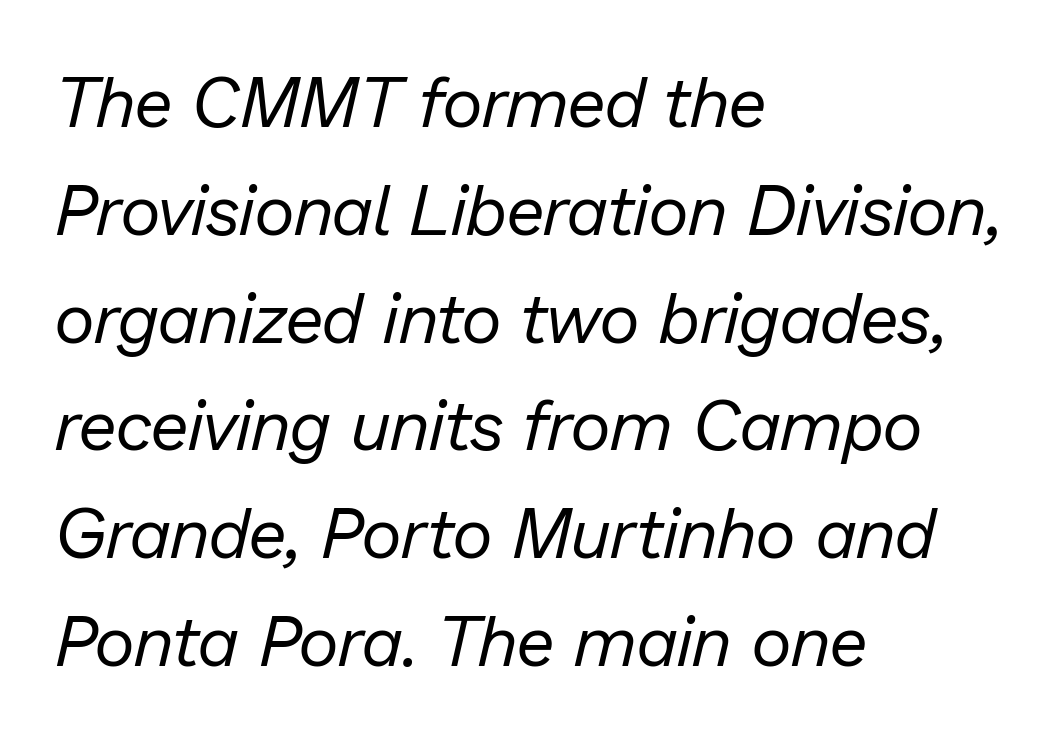
{"italic": "yes", "lean": "right", "slant_degrees": 13, "bold": "no", "weight": "regular", "width": "normal", "stroke_contrast": "low", "x_height": "medium", "monospaced": "no", "underline": "no", "align": "left", "line_spacing": "normal", "line_spacing_ratio": 1.54, "letter_spacing": "normal", "letter_spacing_em": 0.0, "glyph_px": 70}
